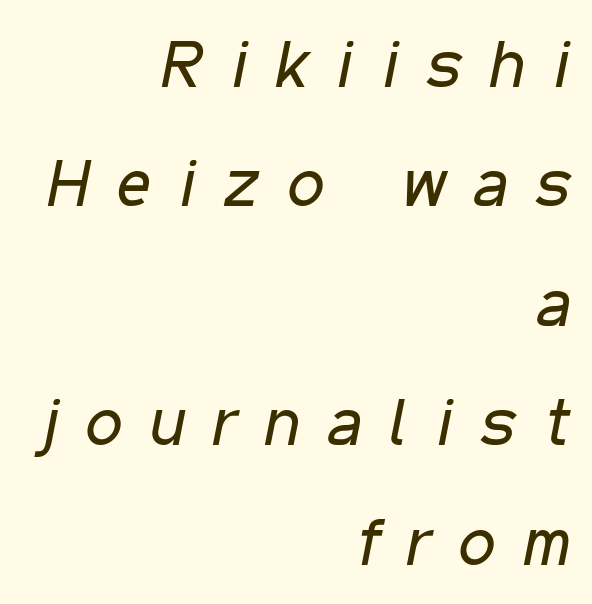
The image shows 66 px regular-weight, condensed type, italic (leaning right); set right-aligned, line spacing 1.81x, unusually wide letter spacing (+0.43 em), not underlined; low stroke contrast and a medium x-height.
